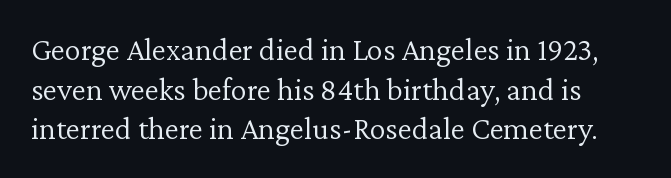
Q: Is the text bold? A: No.
Q: Is the text italic (slanted)? A: No, it is upright.
Q: Is the typeface a serif or a sans-serif typeface? A: Serif.
Q: Is the text underlined? A: No.
Q: Is the spacing between letters normal or unusually wide? A: Normal.
Q: Width (condensed, normal, or wide)? A: Normal.
Q: Stroke contrast? A: Low.
Q: x-height? A: Medium.
Q: Monospaced? A: No.
